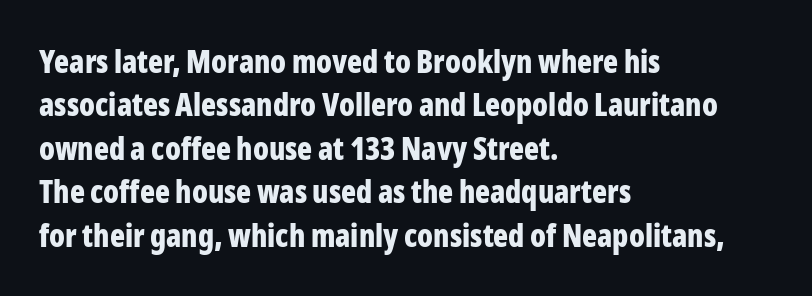
The image shows 31 px bold, condensed sans-serif type, upright; set left-aligned, normal line spacing (1.4x), normal letter spacing, not underlined; low stroke contrast and a medium x-height.
